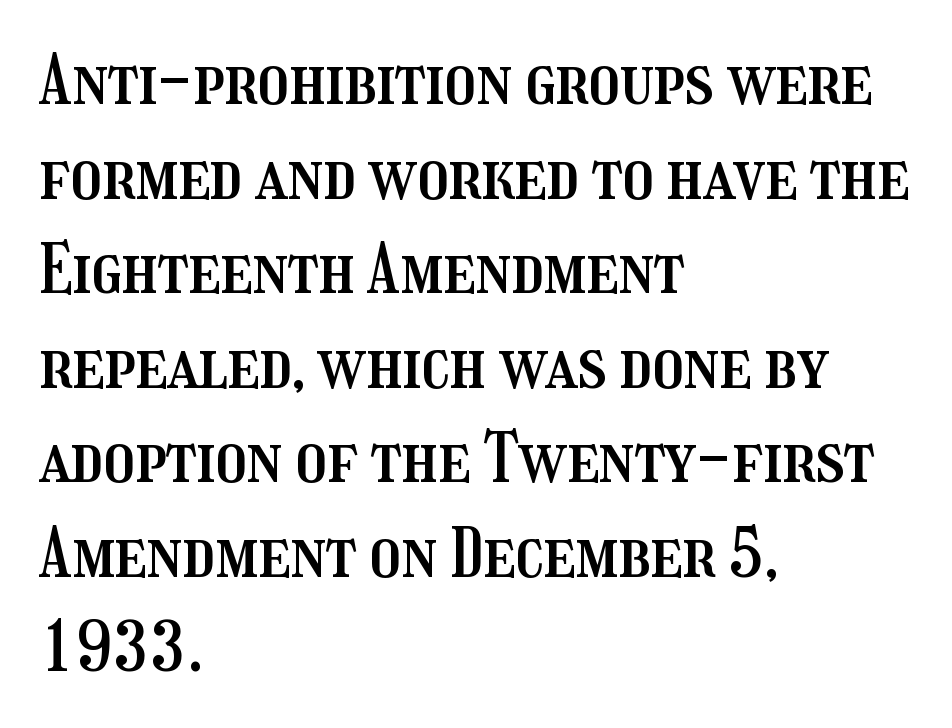
Horizontal alignment here is leftward, the default for most running prose. The face used here is proportionally spaced, like ordinary book or web type. Each new line begins a customary step beneath the previous one. You can tell it's not italic because the verticals are truly vertical. Is the letter spacing exaggerated? No — it looks like the ordinary default.
